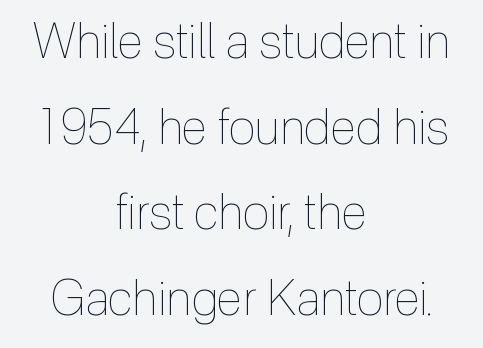
The image shows 49 px thin, condensed type, upright; set centered, line spacing 1.75x, normal letter spacing, not underlined; a medium x-height.
